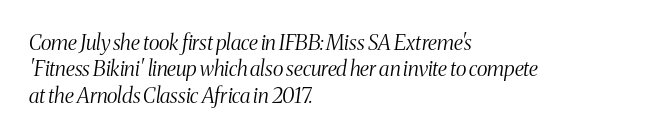
Counters stay open thanks to moderate or lighter strokes. The tracking reads as untouched default to a designer's eye. Bare-footed words on every line. What's the leading like? Ordinary, nothing unusual. If you drew a ruler down the left edge, every line would touch it. In terms of posture, this sample is oblique.
